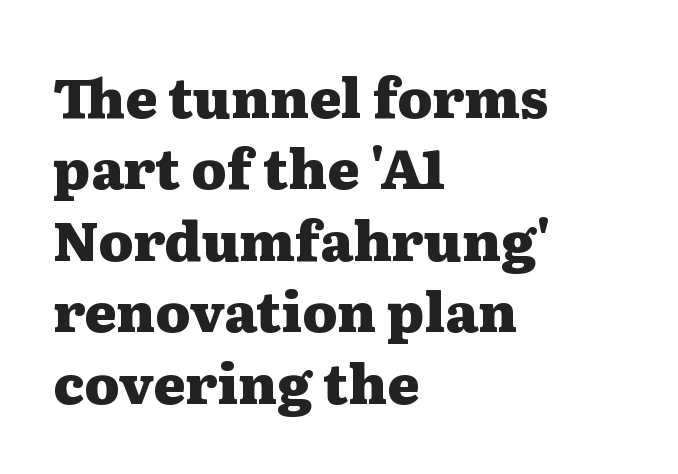
{"serif": "yes", "italic": "no", "bold": "yes", "weight": "heavy", "width": "wide", "stroke_contrast": "medium", "x_height": "medium", "monospaced": "no", "underline": "no", "align": "left", "line_spacing": "normal", "line_spacing_ratio": 1.3, "letter_spacing": "normal", "letter_spacing_em": 0.0, "glyph_px": 55}
